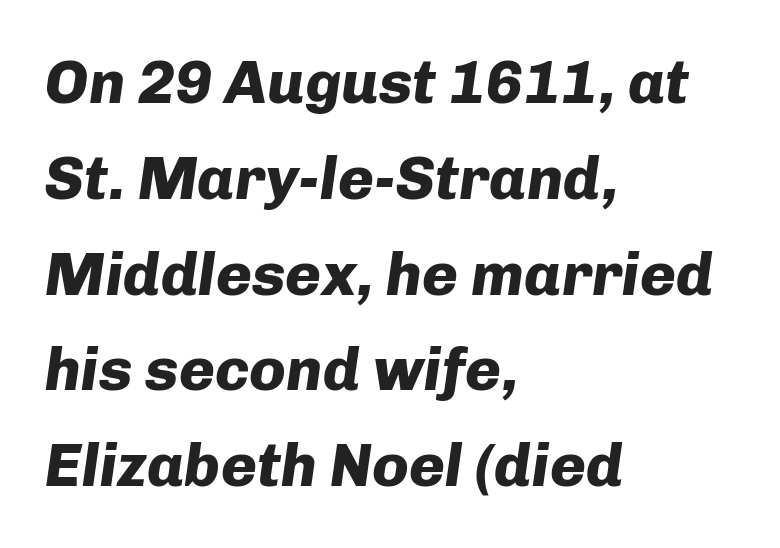
{"italic": "yes", "lean": "right", "slant_degrees": 8, "bold": "yes", "weight": "heavy", "width": "normal", "stroke_contrast": "low", "x_height": "medium", "monospaced": "no", "underline": "no", "align": "left", "line_spacing": "normal", "line_spacing_ratio": 1.57, "letter_spacing": "normal", "letter_spacing_em": 0.0, "glyph_px": 61}
